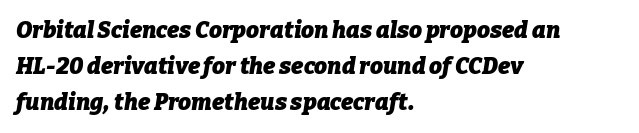
The passage is arranged the way most books set body copy — flush left. I'd describe the lettering as bold — thick and assertive. The rendering keeps characters at their native spacing. Students, observe: this is what conventionally led text looks like.
